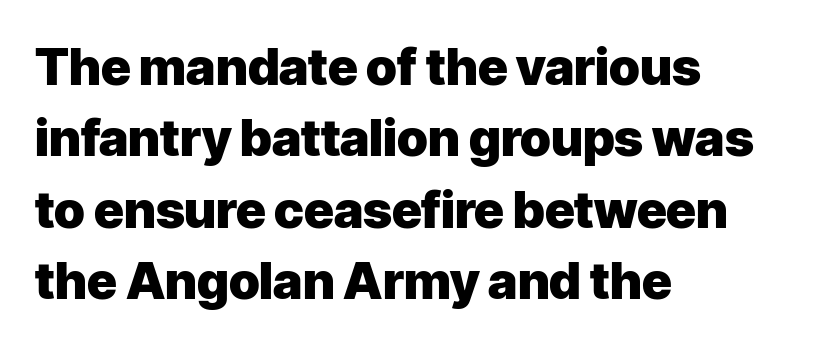
Q: Is the text bold? A: Yes.
Q: Is the text italic (slanted)? A: No, it is upright.
Q: Is the typeface a serif or a sans-serif typeface? A: Sans-serif.
Q: Is the text underlined? A: No.
Q: How is the paragraph aligned? A: Left-aligned.
Q: Is the spacing between letters normal or unusually wide? A: Normal.
Q: Is the spacing between lines tight, normal or loose? A: Normal.
Q: Width (condensed, normal, or wide)? A: Normal.
Q: Stroke contrast? A: Low.
Q: x-height? A: Medium.
Q: Monospaced? A: No.
